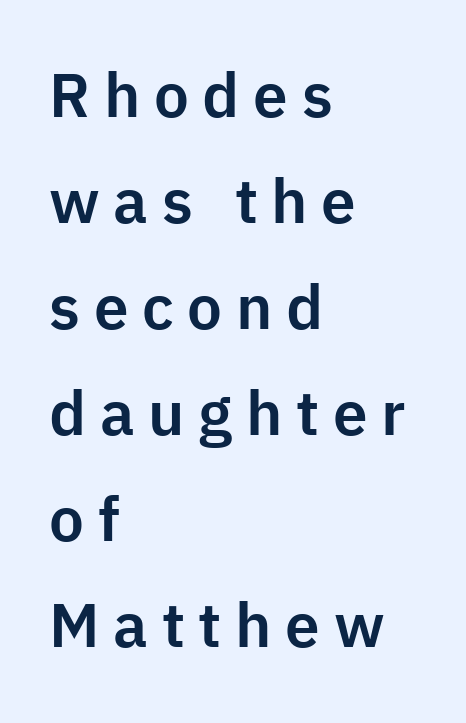
The image shows 62 px sans-serif type, upright; set left-aligned, line spacing 1.71x, unusually wide letter spacing (+0.22 em), not underlined; low stroke contrast and a medium x-height.
